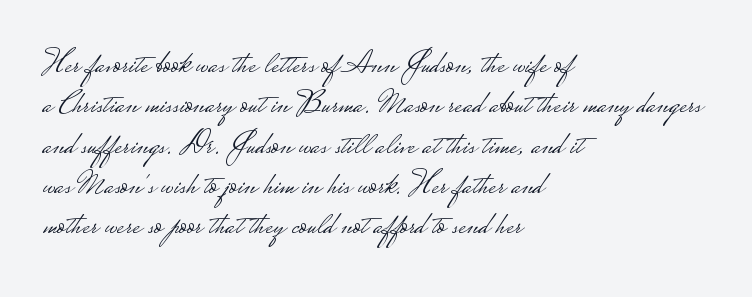
Q: Is the text bold? A: No.
Q: Is the text italic (slanted)? A: Yes.
Q: Is the typeface a serif or a sans-serif typeface? A: Sans-serif.
Q: Is the text underlined? A: No.
Q: How is the paragraph aligned? A: Left-aligned.
Q: Is the spacing between letters normal or unusually wide? A: Normal.
Q: Width (condensed, normal, or wide)? A: Wide.
Q: Stroke contrast? A: Low.
Q: Monospaced? A: No.
